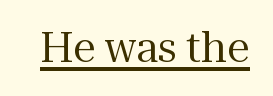
{"serif": "yes", "italic": "no", "bold": "no", "weight": "regular", "width": "normal", "stroke_contrast": "medium", "x_height": "medium", "monospaced": "no", "underline": "yes", "letter_spacing": "normal", "letter_spacing_em": 0.0, "glyph_px": 41}
